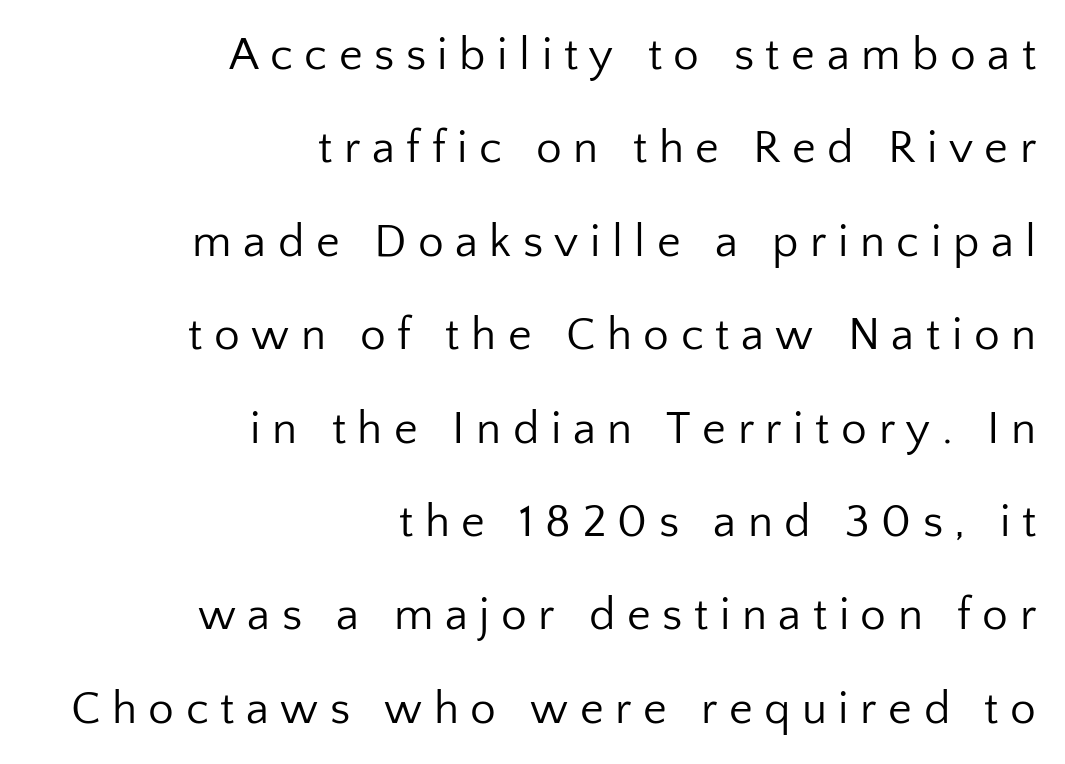
{"serif": "no", "italic": "no", "bold": "no", "weight": "regular", "width": "normal", "stroke_contrast": "low", "x_height": "medium", "monospaced": "no", "underline": "no", "align": "right", "line_spacing": "loose", "line_spacing_ratio": 2.03, "letter_spacing": "wide", "letter_spacing_em": 0.25, "glyph_px": 46}
